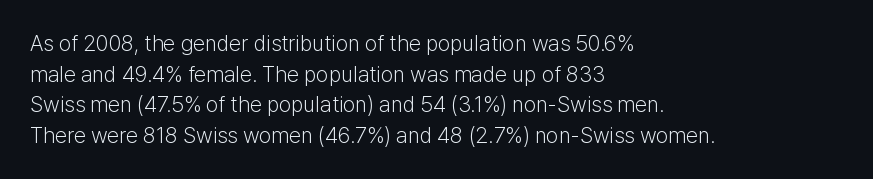
Here the glyphs are tracked normally, forming tight word shapes. This sample keeps an unexceptional amount of space between lines. Every character sits straight up, as roman type does. Each stroke keeps to a modest, everyday thickness or less. This rendering uses left alignment, leaving the right contour irregular. Descenders are the only things crossing below the line.
